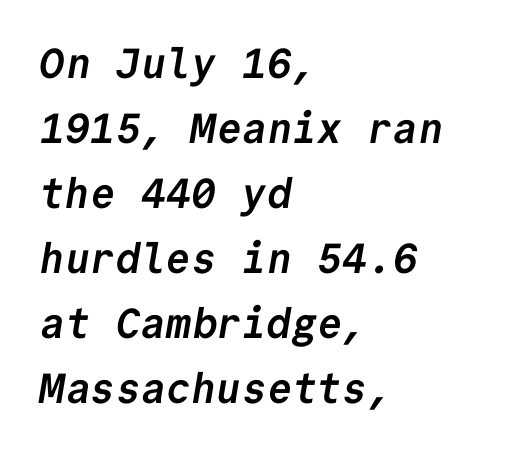
{"serif": "no", "bold": "yes", "weight": "semibold", "width": "normal", "stroke_contrast": "low", "x_height": "medium", "monospaced": "yes", "underline": "no", "align": "left", "line_spacing": "normal", "line_spacing_ratio": 1.55, "letter_spacing": "normal", "letter_spacing_em": 0.0, "glyph_px": 42}
